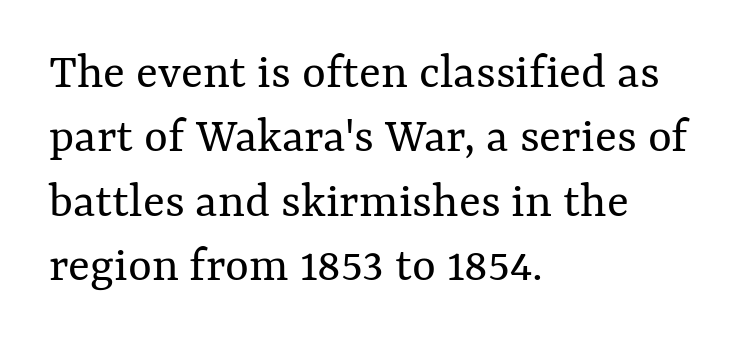
The image shows 51 px regular-weight type, upright; set left-aligned, normal line spacing (1.26x), normal letter spacing, not underlined; medium stroke contrast and a medium x-height.
